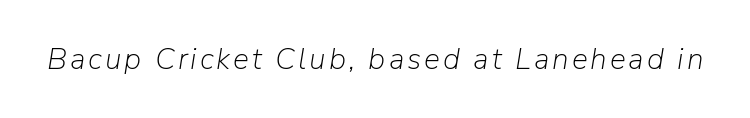
{"italic": "yes", "lean": "right", "slant_degrees": 9, "bold": "no", "weight": "light", "width": "normal", "stroke_contrast": "low", "x_height": "medium", "monospaced": "no", "underline": "no", "glyph_px": 30}
